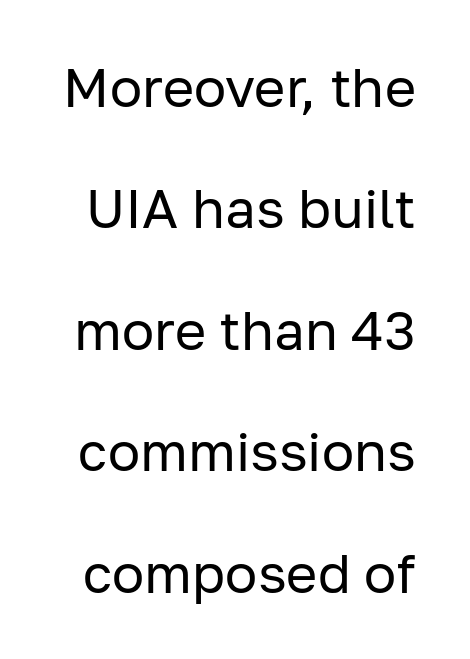
{"serif": "no", "italic": "no", "bold": "no", "weight": "regular", "width": "normal", "stroke_contrast": "low", "x_height": "medium", "monospaced": "no", "underline": "no", "line_spacing": "loose", "line_spacing_ratio": 2.25, "letter_spacing": "normal", "letter_spacing_em": 0.0, "glyph_px": 54}
